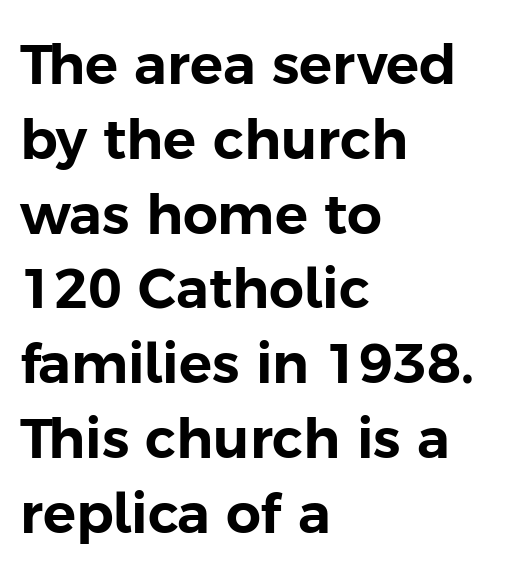
The image shows 55 px sans-serif type, upright; set left-aligned, normal line spacing (1.36x), normal letter spacing, not underlined; low stroke contrast and a medium x-height.
